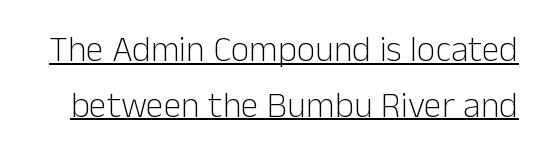
Q: Is the text bold? A: No.
Q: Is the text italic (slanted)? A: No, it is upright.
Q: Is the typeface a serif or a sans-serif typeface? A: Sans-serif.
Q: Is the text underlined? A: Yes.
Q: Is the spacing between letters normal or unusually wide? A: Normal.
Q: Is the spacing between lines tight, normal or loose? A: Normal.
Q: Width (condensed, normal, or wide)? A: Normal.
Q: Stroke contrast? A: Low.
Q: x-height? A: Medium.
Q: Monospaced? A: No.
